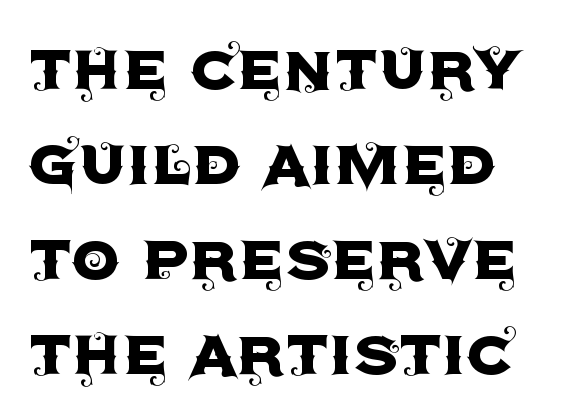
The image shows 78 px sans-serif type, upright; set line spacing 1.22x, normal letter spacing, not underlined; a large x-height.
